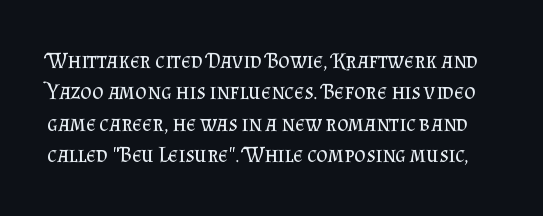
{"italic": "no", "bold": "no", "underline": "no", "line_spacing": "normal", "line_spacing_ratio": 1.43, "letter_spacing": "normal", "letter_spacing_em": 0.0, "glyph_px": 22}
